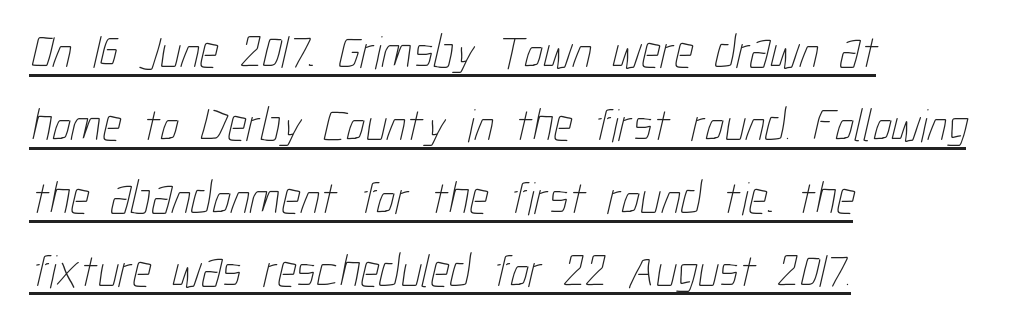
Q: Is the text bold? A: No.
Q: Is the text underlined? A: Yes.
Q: How is the paragraph aligned? A: Left-aligned.
Q: Is the spacing between letters normal or unusually wide? A: Normal.
Q: Is the spacing between lines tight, normal or loose? A: Normal.
Q: Width (condensed, normal, or wide)? A: Condensed.
Q: Stroke contrast? A: Low.
Q: x-height? A: Medium.
Q: Monospaced? A: No.
